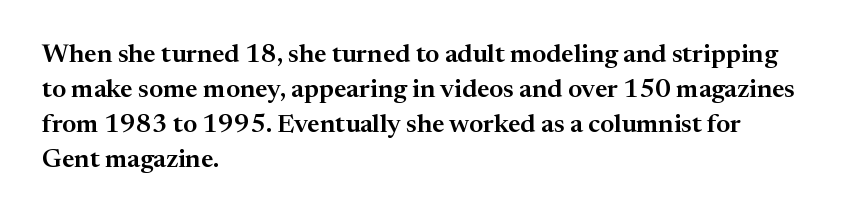
Upright lettering throughout. A classic flush-left, rag-right setting is used for this passage. Underlining? Definitely not there. The passage shown stacks its lines at a standard gap. The letterforms sit shoulder to shoulder at normal distance.
